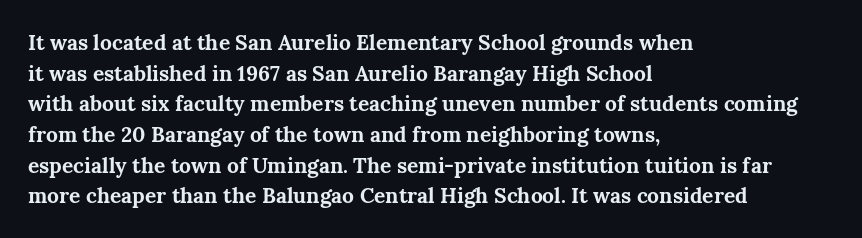
Q: Is the text bold? A: Yes.
Q: Is the text italic (slanted)? A: No, it is upright.
Q: Is the text underlined? A: No.
Q: How is the paragraph aligned? A: Left-aligned.
Q: Is the spacing between letters normal or unusually wide? A: Normal.
Q: Is the spacing between lines tight, normal or loose? A: Normal.
